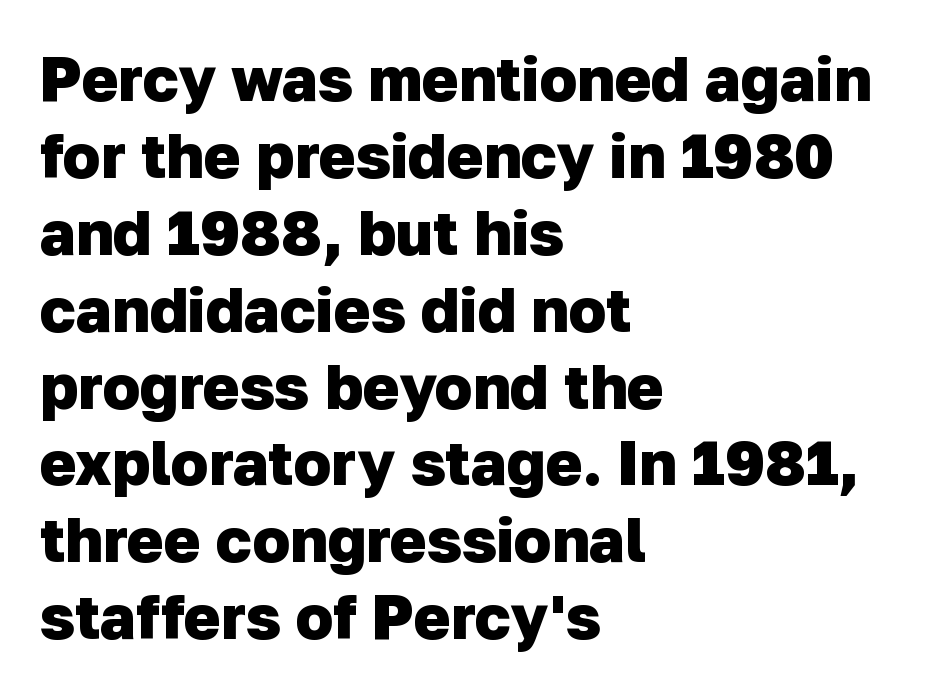
The image shows 62 px heavy sans-serif type; set left-aligned, line spacing 1.24x, normal letter spacing, not underlined; low stroke contrast and a medium x-height.
